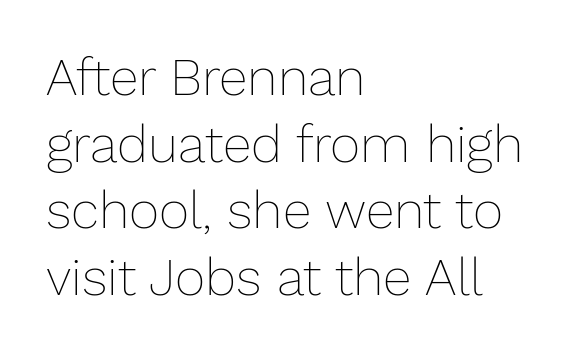
The image shows 52 px thin type, upright; set left-aligned, normal line spacing (1.28x), normal letter spacing, not underlined; low stroke contrast and a medium x-height.
